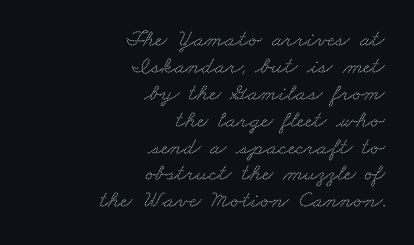
{"underline": "no", "align": "right", "line_spacing": "tight", "line_spacing_ratio": 1.12, "letter_spacing": "normal", "letter_spacing_em": 0.0, "glyph_px": 24}
